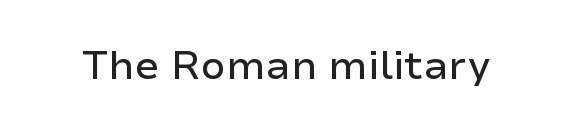
{"serif": "no", "italic": "no", "width": "normal", "stroke_contrast": "low", "x_height": "medium", "monospaced": "no", "underline": "no", "letter_spacing": "normal", "letter_spacing_em": 0.0, "glyph_px": 40}
